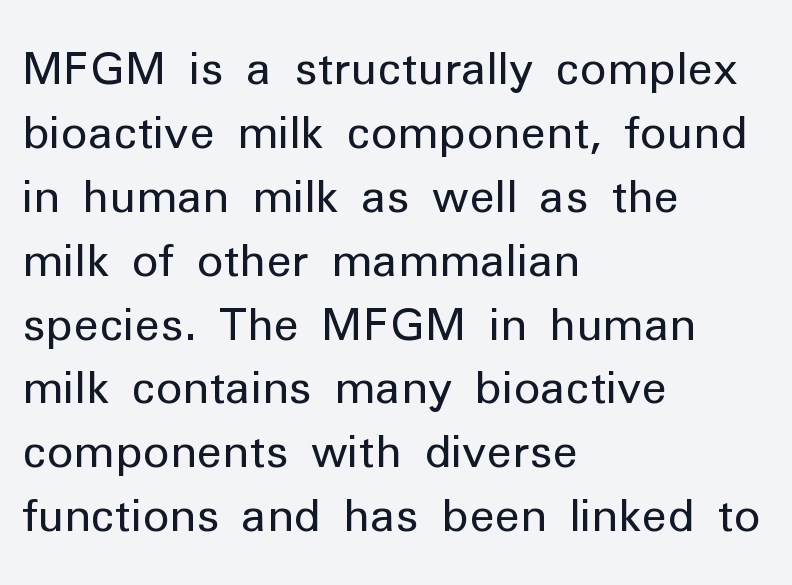
Default kerning and tracking; the words read as compact shapes. The type sits square on the baseline with zero lean. Spacing verdict: proportional, widths tailored to each character. Vertical spacing — default. The type family on display is of the sans-serif kind.
